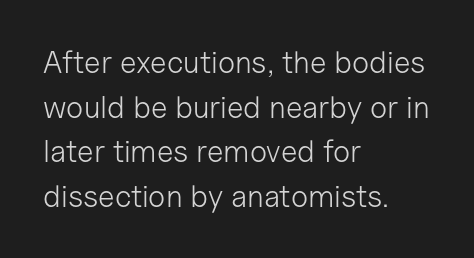
Q: Is the text bold? A: No.
Q: Is the text italic (slanted)? A: No, it is upright.
Q: Is the typeface a serif or a sans-serif typeface? A: Sans-serif.
Q: Is the text underlined? A: No.
Q: How is the paragraph aligned? A: Left-aligned.
Q: Is the spacing between letters normal or unusually wide? A: Normal.
Q: Is the spacing between lines tight, normal or loose? A: Normal.
Q: Width (condensed, normal, or wide)? A: Normal.
Q: Stroke contrast? A: Low.
Q: x-height? A: Medium.
Q: Monospaced? A: No.
